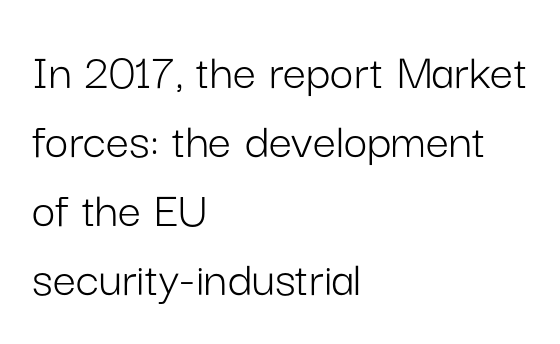
The rag falls on the right side of this text block. Short note: letters normally spaced. The rows are spaced the way most documents space them. Counters stay open thanks to moderate or lighter strokes.
